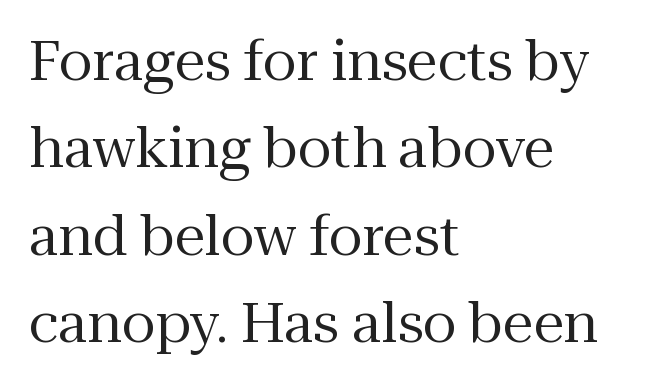
Q: Is the text bold? A: No.
Q: Is the text italic (slanted)? A: No, it is upright.
Q: Is the typeface a serif or a sans-serif typeface? A: Serif.
Q: Is the text underlined? A: No.
Q: How is the paragraph aligned? A: Left-aligned.
Q: Is the spacing between letters normal or unusually wide? A: Normal.
Q: Is the spacing between lines tight, normal or loose? A: Normal.
Q: Width (condensed, normal, or wide)? A: Normal.
Q: Stroke contrast? A: Medium.
Q: x-height? A: Medium.
Q: Monospaced? A: No.
